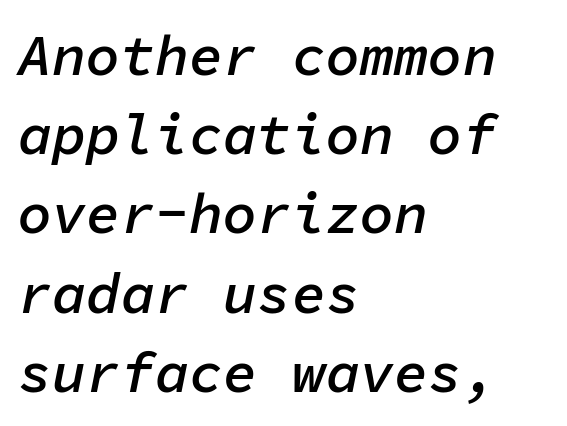
{"italic": "yes", "lean": "right", "slant_degrees": 11, "bold": "semi", "weight": "semibold", "width": "normal", "stroke_contrast": "low", "x_height": "medium", "monospaced": "yes", "underline": "no", "align": "left", "line_spacing": "normal", "line_spacing_ratio": 1.39, "letter_spacing": "normal", "letter_spacing_em": 0.0, "glyph_px": 57}
